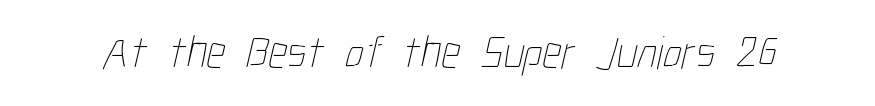
Q: Is the text bold? A: No.
Q: Is the text underlined? A: No.
Q: Is the spacing between letters normal or unusually wide? A: Normal.
Q: Width (condensed, normal, or wide)? A: Condensed.
Q: Stroke contrast? A: Low.
Q: x-height? A: Medium.
Q: Monospaced? A: No.
